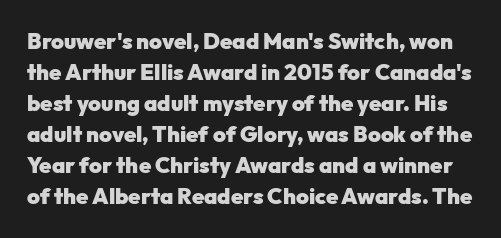
Q: Is the text bold? A: Yes.
Q: Is the text italic (slanted)? A: No, it is upright.
Q: Is the text underlined? A: No.
Q: Is the spacing between letters normal or unusually wide? A: Normal.
Q: Is the spacing between lines tight, normal or loose? A: Normal.
